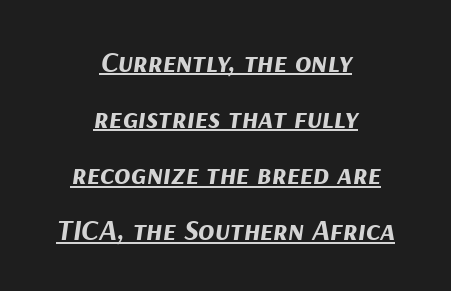
The image shows 30 px bold type, italic (leaning right); set centered, line spacing 1.87x, normal letter spacing, underlined; medium stroke contrast and a medium x-height.
